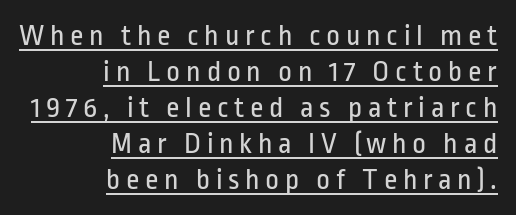
Q: Is the text bold? A: No.
Q: Is the text italic (slanted)? A: No, it is upright.
Q: Is the typeface a serif or a sans-serif typeface? A: Sans-serif.
Q: Is the text underlined? A: Yes.
Q: How is the paragraph aligned? A: Right-aligned.
Q: Width (condensed, normal, or wide)? A: Condensed.
Q: Stroke contrast? A: Low.
Q: x-height? A: Medium.
Q: Monospaced? A: No.
